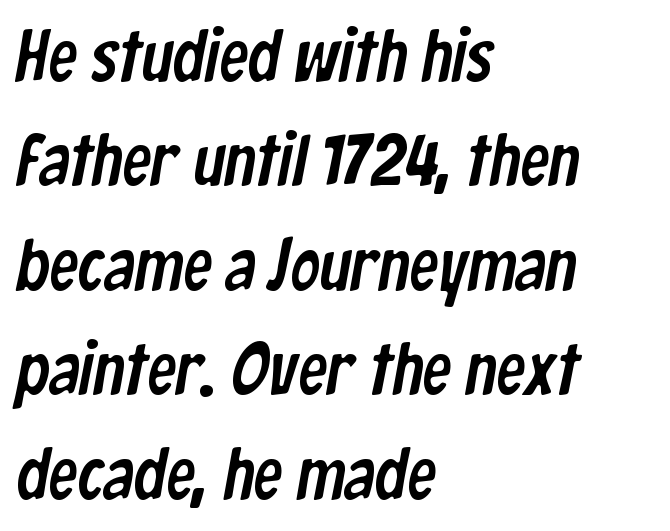
Q: Is the typeface a serif or a sans-serif typeface? A: Sans-serif.
Q: Is the text underlined? A: No.
Q: How is the paragraph aligned? A: Left-aligned.
Q: Is the spacing between letters normal or unusually wide? A: Normal.
Q: Is the spacing between lines tight, normal or loose? A: Normal.
Q: Width (condensed, normal, or wide)? A: Condensed.
Q: Stroke contrast? A: Low.
Q: x-height? A: Medium.
Q: Monospaced? A: No.
